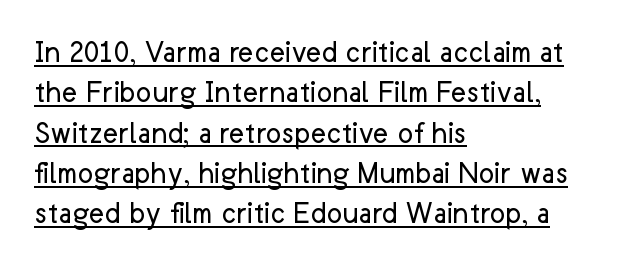
Q: Is the text bold? A: No.
Q: Is the text italic (slanted)? A: No, it is upright.
Q: Is the typeface a serif or a sans-serif typeface? A: Sans-serif.
Q: Is the text underlined? A: Yes.
Q: How is the paragraph aligned? A: Left-aligned.
Q: Is the spacing between letters normal or unusually wide? A: Normal.
Q: Width (condensed, normal, or wide)? A: Normal.
Q: Stroke contrast? A: Low.
Q: x-height? A: Medium.
Q: Monospaced? A: No.
